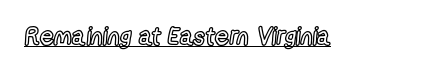
{"underline": "yes", "letter_spacing": "normal", "letter_spacing_em": 0.0, "glyph_px": 25}
